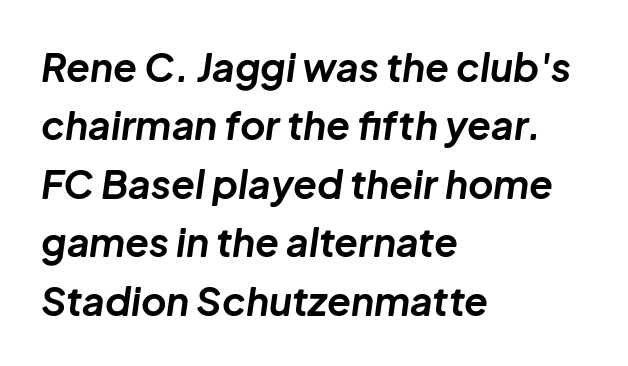
{"italic": "yes", "lean": "right", "slant_degrees": 8, "bold": "yes", "weight": "bold", "width": "normal", "stroke_contrast": "low", "x_height": "medium", "monospaced": "no", "underline": "no", "align": "left", "line_spacing": "normal", "line_spacing_ratio": 1.5, "letter_spacing": "normal", "letter_spacing_em": 0.0, "glyph_px": 39}
